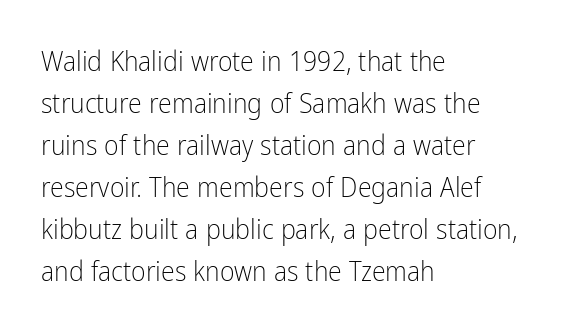
{"serif": "no", "italic": "no", "bold": "no", "weight": "light", "width": "condensed", "stroke_contrast": "low", "x_height": "medium", "monospaced": "no", "underline": "no", "align": "left", "line_spacing": "normal", "line_spacing_ratio": 1.5, "letter_spacing": "normal", "letter_spacing_em": 0.0, "glyph_px": 28}
